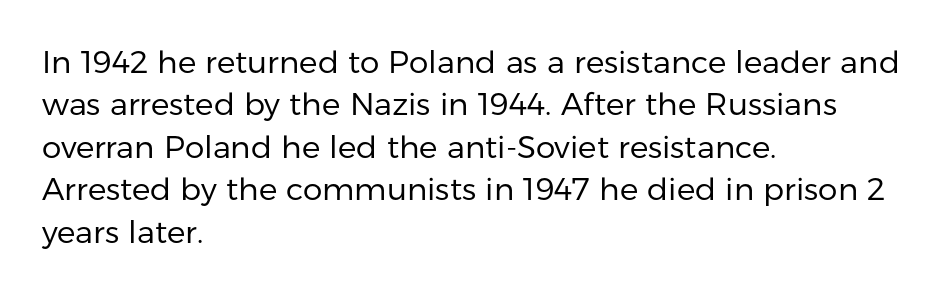
The image shows 31 px regular-weight sans-serif type, upright; set left-aligned, normal line spacing (1.37x), normal letter spacing, not underlined; low stroke contrast and a medium x-height.
